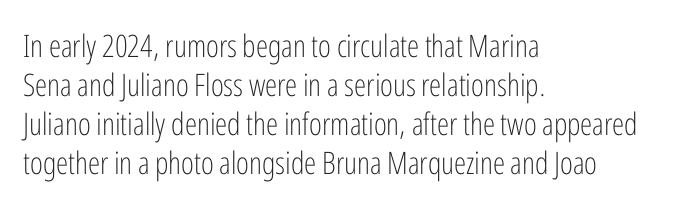
Q: Is the text bold? A: No.
Q: Is the text italic (slanted)? A: No, it is upright.
Q: Is the typeface a serif or a sans-serif typeface? A: Sans-serif.
Q: Is the text underlined? A: No.
Q: How is the paragraph aligned? A: Left-aligned.
Q: Is the spacing between letters normal or unusually wide? A: Normal.
Q: Is the spacing between lines tight, normal or loose? A: Normal.
Q: Width (condensed, normal, or wide)? A: Condensed.
Q: Stroke contrast? A: Low.
Q: x-height? A: Medium.
Q: Monospaced? A: No.
